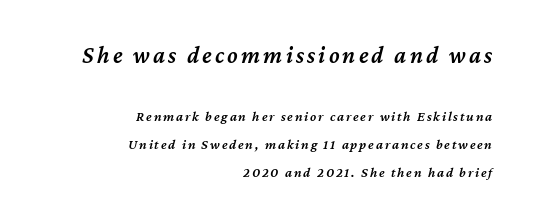
{"italic": "yes", "lean": "right", "slant_degrees": 12, "bold": "semi", "underline": "no", "align": "right", "line_spacing": "loose", "line_spacing_ratio": 1.99, "larger_block": "first", "size_ratio": 1.71, "glyph_px": 24}
